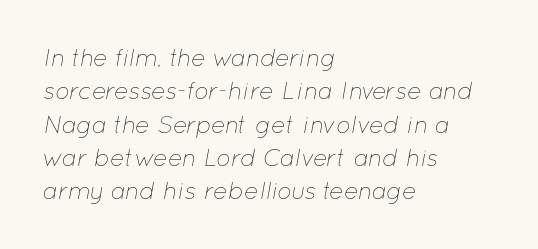
Q: Is the text bold? A: No.
Q: Is the text italic (slanted)? A: Yes, it leans right by about 12 degrees.
Q: Is the text underlined? A: No.
Q: How is the paragraph aligned? A: Left-aligned.
Q: Is the spacing between letters normal or unusually wide? A: Normal.
Q: Is the spacing between lines tight, normal or loose? A: Normal.
